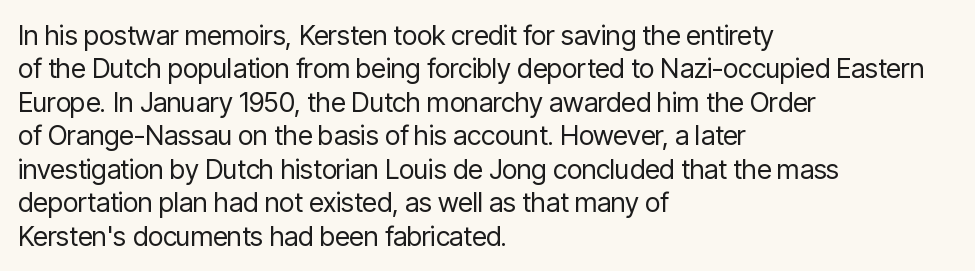
The image shows 27 px text type, upright; set left-aligned, line spacing 1.24x, normal letter spacing, not underlined.
